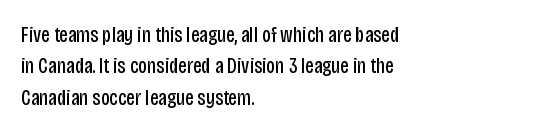
The image shows 22 px text type, upright; set left-aligned, normal line spacing (1.43x), normal letter spacing, not underlined.
